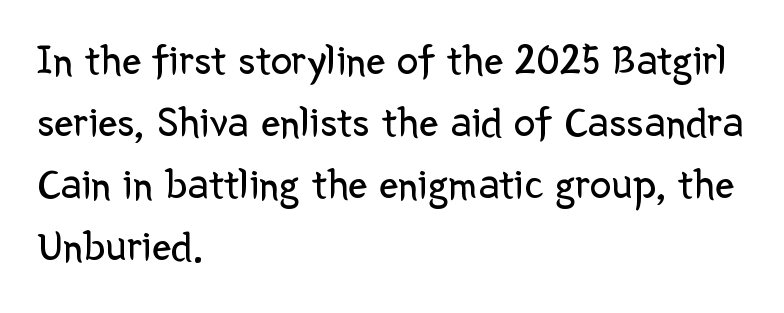
Q: Is the text bold? A: No.
Q: Is the text italic (slanted)? A: No, it is upright.
Q: Is the typeface a serif or a sans-serif typeface? A: Sans-serif.
Q: Is the text underlined? A: No.
Q: How is the paragraph aligned? A: Left-aligned.
Q: Is the spacing between letters normal or unusually wide? A: Normal.
Q: Is the spacing between lines tight, normal or loose? A: Normal.
Q: Width (condensed, normal, or wide)? A: Normal.
Q: Stroke contrast? A: Low.
Q: x-height? A: Medium.
Q: Monospaced? A: No.
